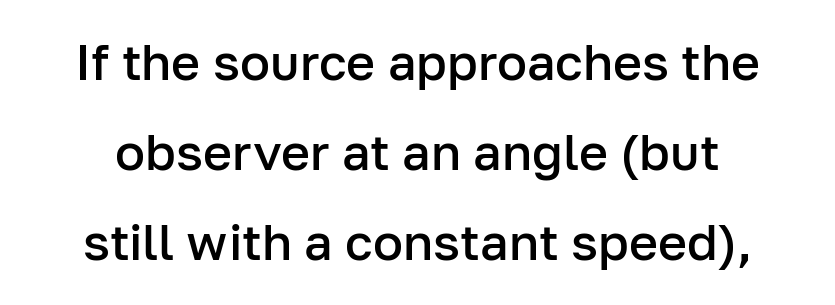
Observe the ordinary spacing: letters are neighbours, not strangers. Here the designer chose a conventional face with non-uniform glyph widths. The characters look somewhat weighty, a semibold short of true bold. Glance below the letters and you will spot only blank space. The axis of the letterforms is exactly vertical.
